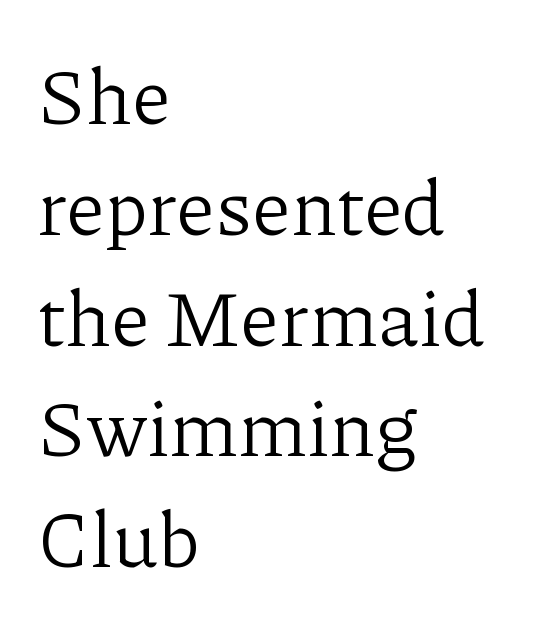
The image shows 78 px light serif type, upright; set left-aligned, normal line spacing (1.42x), normal letter spacing, not underlined; low stroke contrast and a medium x-height.
